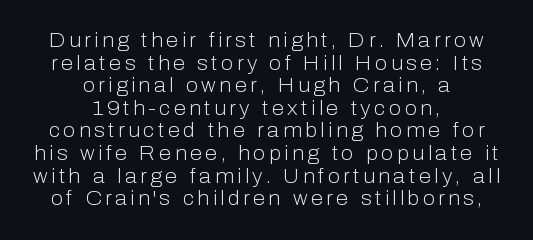
{"italic": "no", "bold": "no", "underline": "no", "align": "center", "line_spacing": "tight", "line_spacing_ratio": 1.13, "glyph_px": 20}
